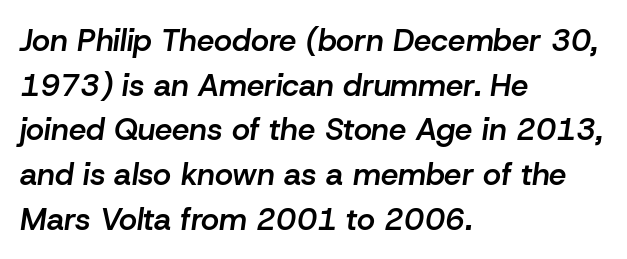
{"italic": "yes", "lean": "right", "slant_degrees": 8, "bold": "semi", "weight": "semibold", "width": "normal", "stroke_contrast": "low", "x_height": "medium", "monospaced": "no", "underline": "no", "align": "left", "line_spacing": "normal", "line_spacing_ratio": 1.44, "letter_spacing": "normal", "letter_spacing_em": 0.0, "glyph_px": 31}
